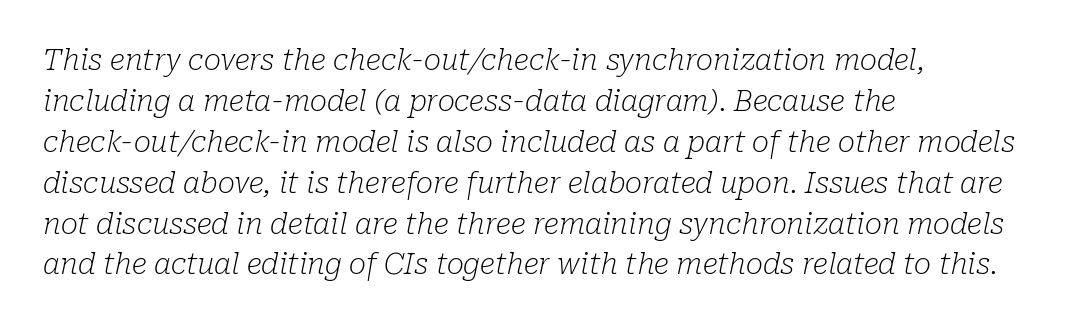
Q: Is the text bold? A: No.
Q: Is the text italic (slanted)? A: Yes, it leans right by about 10 degrees.
Q: Is the typeface a serif or a sans-serif typeface? A: Serif.
Q: Is the text underlined? A: No.
Q: How is the paragraph aligned? A: Left-aligned.
Q: Is the spacing between letters normal or unusually wide? A: Normal.
Q: Is the spacing between lines tight, normal or loose? A: Normal.
Q: Width (condensed, normal, or wide)? A: Normal.
Q: Stroke contrast? A: Low.
Q: x-height? A: Medium.
Q: Monospaced? A: No.
